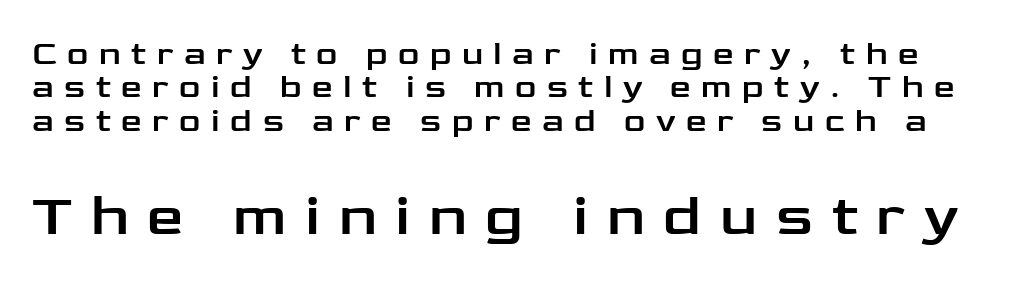
Q: Is the text italic (slanted)? A: No, it is upright.
Q: Is the typeface a serif or a sans-serif typeface? A: Sans-serif.
Q: Is the text underlined? A: No.
Q: Is the spacing between letters normal or unusually wide? A: Unusually wide.
Q: Is the spacing between lines tight, normal or loose? A: Tight.
Q: Which block of text is set in a larger size, the first (top) or the second (bottom)? A: The second (bottom) one.
Q: Width (condensed, normal, or wide)? A: Wide.
Q: Stroke contrast? A: Low.
Q: x-height? A: Medium.
Q: Monospaced? A: No.
